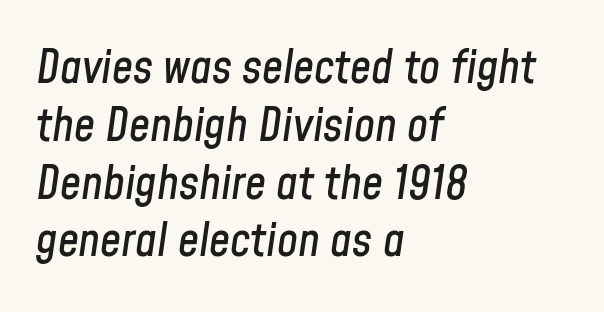
{"italic": "yes", "lean": "right", "slant_degrees": 8, "width": "condensed", "stroke_contrast": "low", "x_height": "medium", "monospaced": "no", "underline": "no", "align": "left", "line_spacing_ratio": 1.23, "letter_spacing": "normal", "letter_spacing_em": 0.0, "glyph_px": 47}
